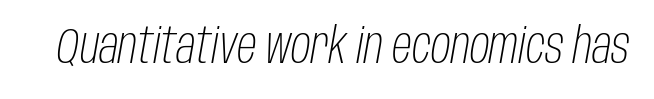
Q: Is the text bold? A: No.
Q: Is the text italic (slanted)? A: Yes, it leans right by about 10 degrees.
Q: Is the text underlined? A: No.
Q: Is the spacing between letters normal or unusually wide? A: Normal.
Q: Width (condensed, normal, or wide)? A: Condensed.
Q: Stroke contrast? A: Low.
Q: x-height? A: Large.
Q: Monospaced? A: No.
